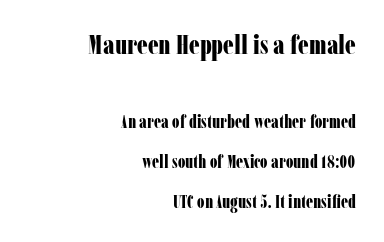
The image shows 27 px bold type, upright; set right-aligned, loose line spacing (2.23x), normal letter spacing, not underlined; the first (top) block is 1.5x larger.
